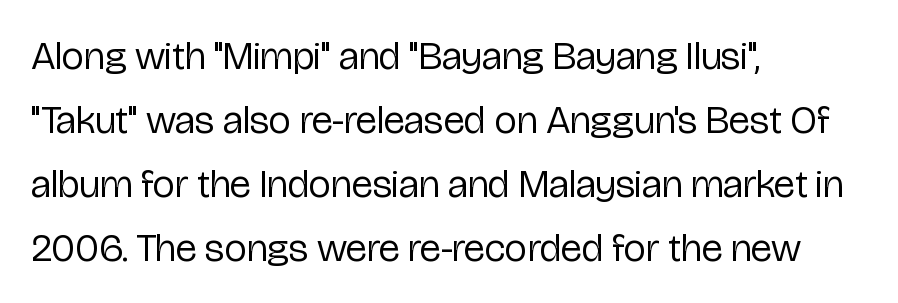
Q: Is the text bold? A: No.
Q: Is the text italic (slanted)? A: No, it is upright.
Q: Is the typeface a serif or a sans-serif typeface? A: Sans-serif.
Q: Is the text underlined? A: No.
Q: How is the paragraph aligned? A: Left-aligned.
Q: Is the spacing between letters normal or unusually wide? A: Normal.
Q: Is the spacing between lines tight, normal or loose? A: Normal.
Q: Width (condensed, normal, or wide)? A: Condensed.
Q: Stroke contrast? A: Low.
Q: x-height? A: Medium.
Q: Monospaced? A: No.
